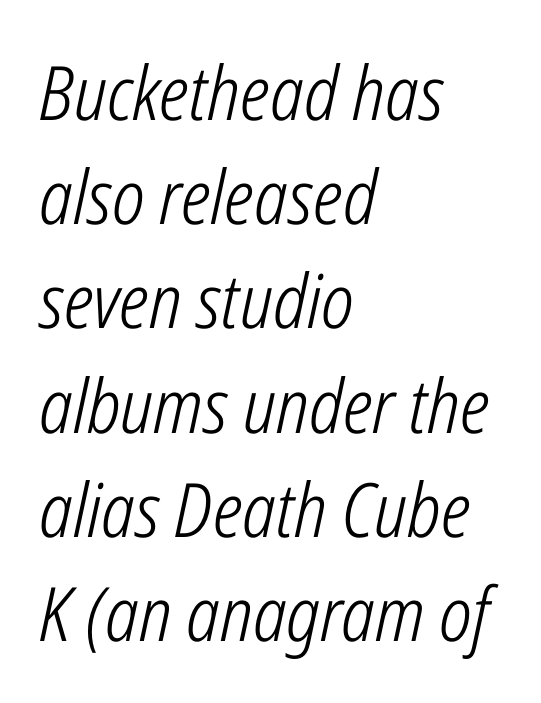
Q: Is the text bold? A: No.
Q: Is the text italic (slanted)? A: Yes, it leans right by about 12 degrees.
Q: Is the text underlined? A: No.
Q: How is the paragraph aligned? A: Left-aligned.
Q: Is the spacing between letters normal or unusually wide? A: Normal.
Q: Is the spacing between lines tight, normal or loose? A: Normal.
Q: Width (condensed, normal, or wide)? A: Condensed.
Q: Stroke contrast? A: Low.
Q: x-height? A: Medium.
Q: Monospaced? A: No.
